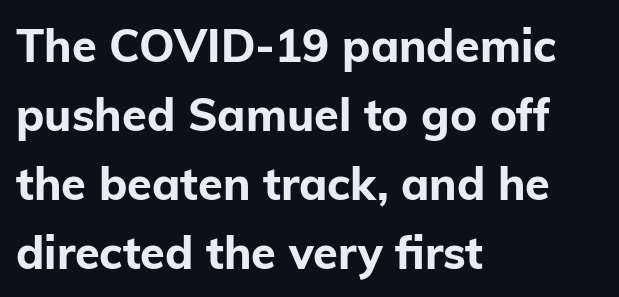
This sample uses plain, unmodified letter spacing. I'd describe the lettering as bold — thick and assertive. Examine the stroke ends and you'll find no serifs. Ascenders rise straight up at ninety degrees. One glance says typical: line gaps are just what's usual. Clear beneath every line of the passage.
